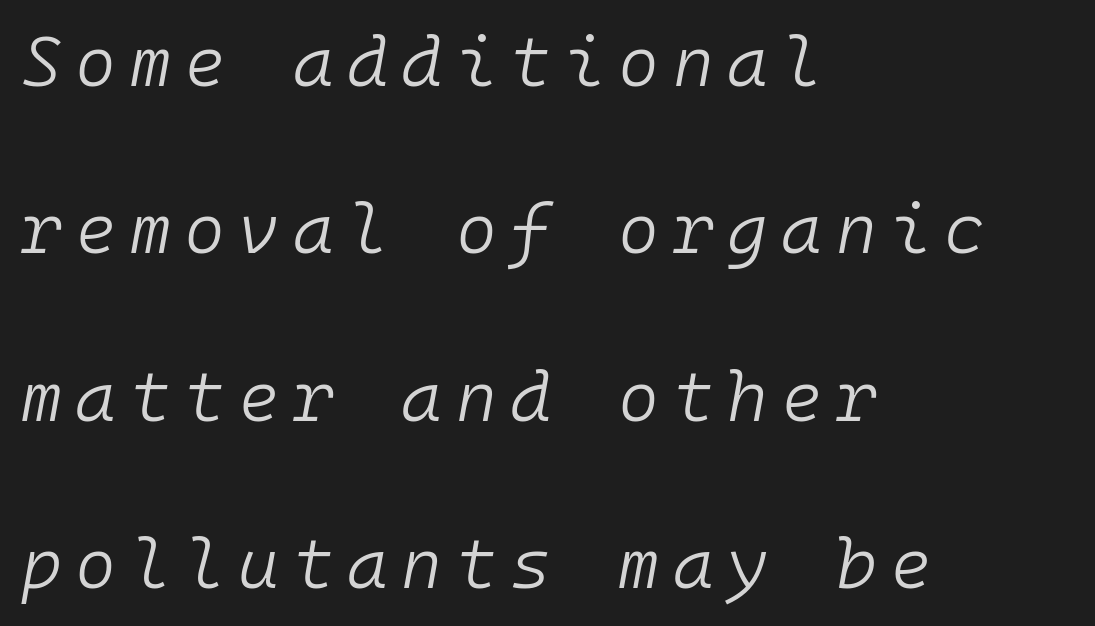
Q: Is the text bold? A: No.
Q: Is the text italic (slanted)? A: Yes, it leans right by about 10 degrees.
Q: Is the text underlined? A: No.
Q: How is the paragraph aligned? A: Left-aligned.
Q: Is the spacing between lines tight, normal or loose? A: Loose.
Q: Width (condensed, normal, or wide)? A: Normal.
Q: Stroke contrast? A: Low.
Q: x-height? A: Medium.
Q: Monospaced? A: Yes.
